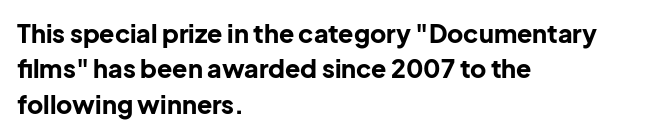
Q: Is the text bold? A: Yes.
Q: Is the text italic (slanted)? A: No, it is upright.
Q: Is the text underlined? A: No.
Q: How is the paragraph aligned? A: Left-aligned.
Q: Is the spacing between letters normal or unusually wide? A: Normal.
Q: Is the spacing between lines tight, normal or loose? A: Normal.
